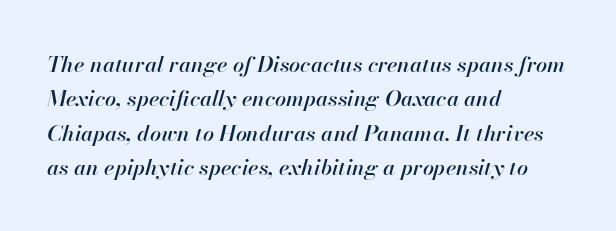
Q: Is the text italic (slanted)? A: Yes, it leans right by about 13 degrees.
Q: Is the text underlined? A: No.
Q: How is the paragraph aligned? A: Left-aligned.
Q: Is the spacing between letters normal or unusually wide? A: Normal.
Q: Is the spacing between lines tight, normal or loose? A: Normal.
